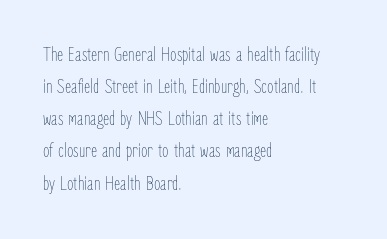
{"italic": "no", "bold": "no", "underline": "no", "align": "left", "line_spacing": "normal", "line_spacing_ratio": 1.53, "letter_spacing": "normal", "letter_spacing_em": 0.0, "glyph_px": 21}
